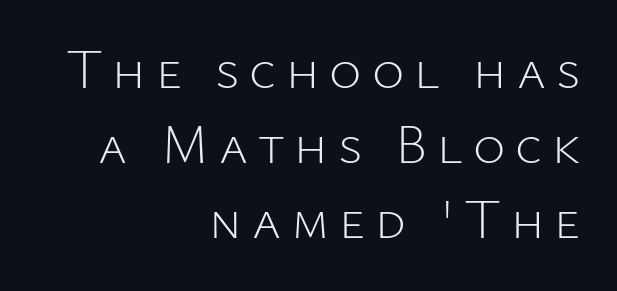
The image shows 55 px light sans-serif type, upright; set right-aligned, normal line spacing (1.36x), not underlined; low stroke contrast and a medium x-height.
